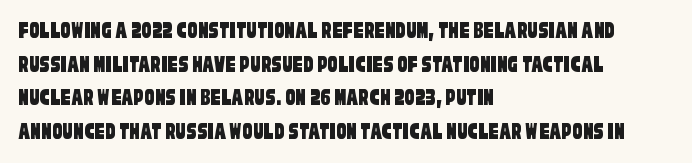
Tracking here is standard; glyphs follow each other at the usual distance. The foot of each line stays bare and open. Leading matches the norm, producing a regular column. The rag falls on the right side of this text block.
